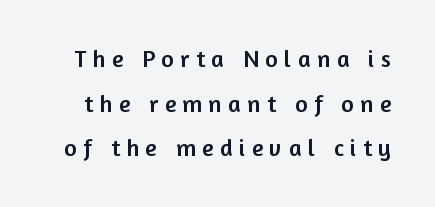
The image shows 24 px text type, upright; set line spacing 1.86x, unusually wide letter spacing (+0.27 em), not underlined.
